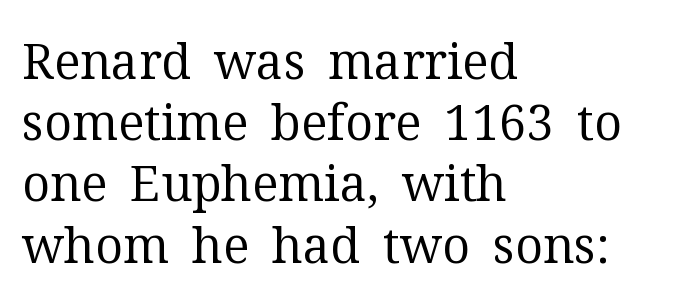
Q: Is the text bold? A: No.
Q: Is the text italic (slanted)? A: No, it is upright.
Q: Is the typeface a serif or a sans-serif typeface? A: Serif.
Q: Is the text underlined? A: No.
Q: How is the paragraph aligned? A: Left-aligned.
Q: Is the spacing between letters normal or unusually wide? A: Normal.
Q: Is the spacing between lines tight, normal or loose? A: Normal.
Q: Width (condensed, normal, or wide)? A: Normal.
Q: Stroke contrast? A: Medium.
Q: x-height? A: Medium.
Q: Monospaced? A: No.
